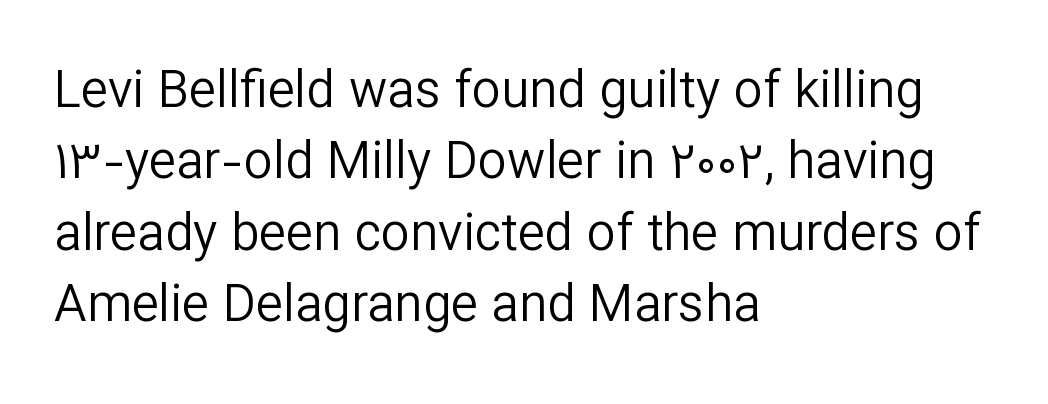
The letters look calm and open, with moderate or lighter stems. Honestly, there is no underline to notice here at all. Style check: upright. The passage is arranged the way most books set body copy — flush left.
